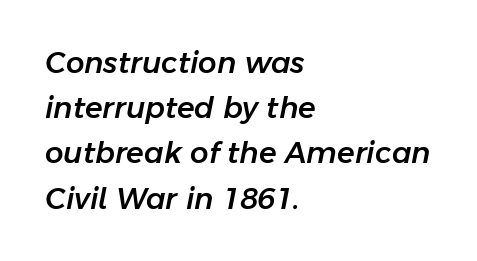
{"italic": "yes", "lean": "right", "slant_degrees": 11, "width": "normal", "stroke_contrast": "low", "x_height": "medium", "monospaced": "no", "underline": "no", "align": "left", "line_spacing": "normal", "line_spacing_ratio": 1.56, "letter_spacing": "normal", "letter_spacing_em": 0.0, "glyph_px": 29}
